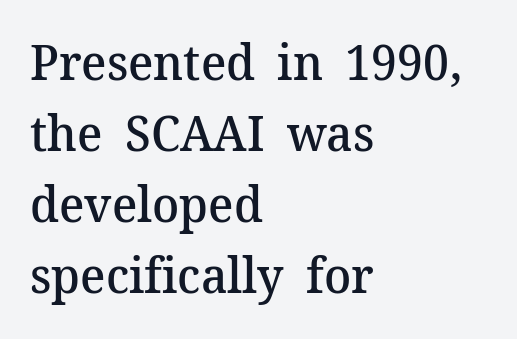
{"serif": "yes", "italic": "no", "bold": "semi", "weight": "semibold", "width": "normal", "stroke_contrast": "medium", "x_height": "medium", "monospaced": "no", "underline": "no", "align": "left", "line_spacing": "normal", "line_spacing_ratio": 1.42, "letter_spacing": "normal", "letter_spacing_em": 0.0, "glyph_px": 50}
